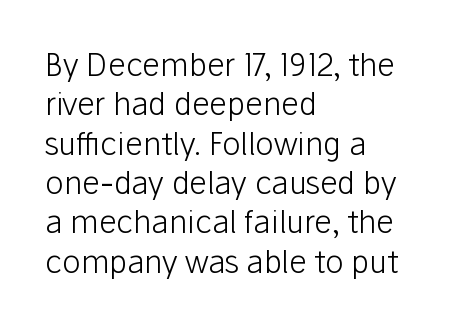
Q: Is the text bold? A: No.
Q: Is the text italic (slanted)? A: No, it is upright.
Q: Is the typeface a serif or a sans-serif typeface? A: Sans-serif.
Q: Is the text underlined? A: No.
Q: How is the paragraph aligned? A: Left-aligned.
Q: Is the spacing between letters normal or unusually wide? A: Normal.
Q: Is the spacing between lines tight, normal or loose? A: Normal.
Q: Width (condensed, normal, or wide)? A: Normal.
Q: Stroke contrast? A: Low.
Q: x-height? A: Medium.
Q: Monospaced? A: No.
